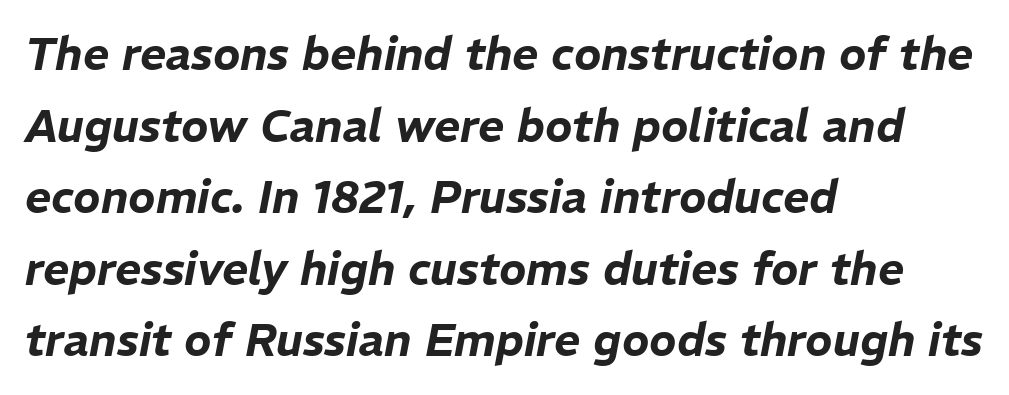
The image shows 45 px text type, italic (leaning right); set left-aligned, normal line spacing (1.59x), normal letter spacing, not underlined; low stroke contrast and a medium x-height.
